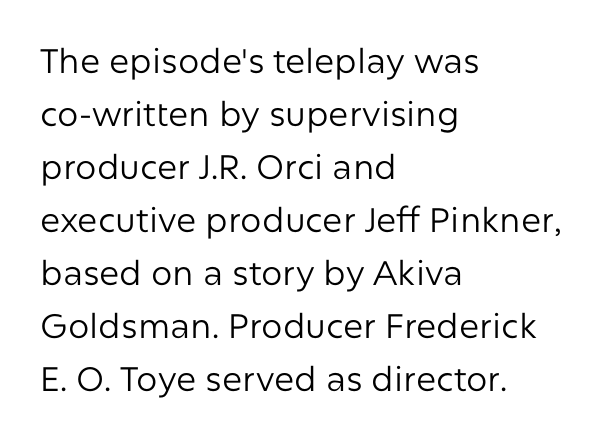
{"serif": "no", "italic": "no", "bold": "no", "weight": "regular", "width": "normal", "stroke_contrast": "low", "x_height": "medium", "monospaced": "no", "underline": "no", "align": "left", "line_spacing": "normal", "line_spacing_ratio": 1.56, "letter_spacing": "normal", "letter_spacing_em": 0.0, "glyph_px": 34}
